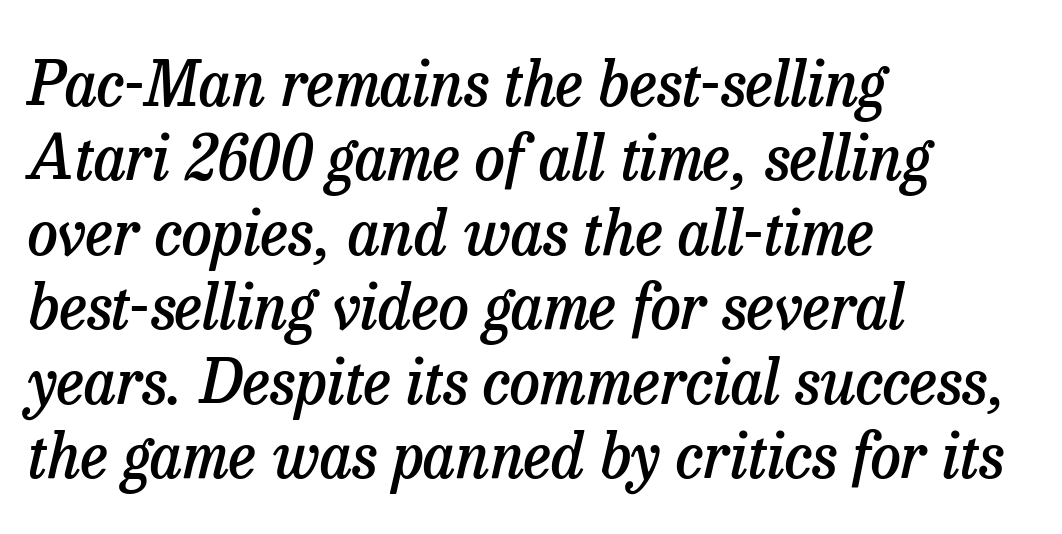
{"serif": "yes", "italic": "yes", "lean": "right", "slant_degrees": 13, "bold": "semi", "weight": "semibold", "width": "normal", "stroke_contrast": "low", "x_height": "medium", "monospaced": "no", "underline": "no", "align": "left", "line_spacing_ratio": 1.22, "letter_spacing": "normal", "letter_spacing_em": 0.0, "glyph_px": 61}
